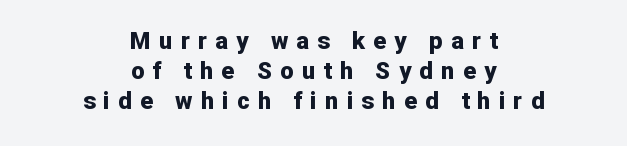
Q: Is the text bold? A: Yes.
Q: Is the text italic (slanted)? A: No, it is upright.
Q: Is the text underlined? A: No.
Q: How is the paragraph aligned? A: Centered.
Q: Is the spacing between letters normal or unusually wide? A: Unusually wide.
